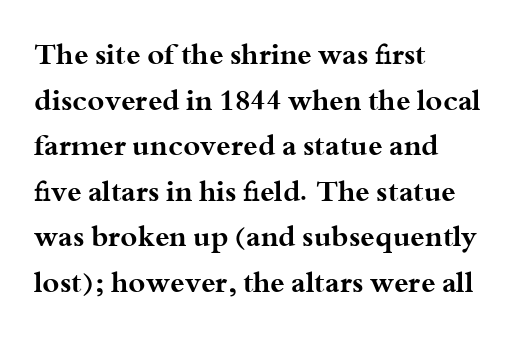
The image shows 29 px bold, wide serif type, upright; set left-aligned, normal line spacing (1.57x), normal letter spacing, not underlined; medium stroke contrast and a small x-height.
